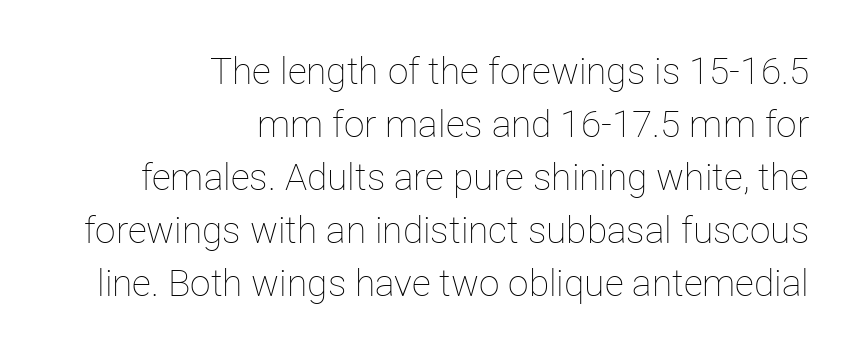
Type without underlining. Layout note: lines flush right. Compared with typical paragraphs, the rows here are spaced about the same. This sample has the flowing, uneven cadence of proportional lettering. This is the regular roman posture of the typeface. In terms of letterspacing, this is plain default setting.
